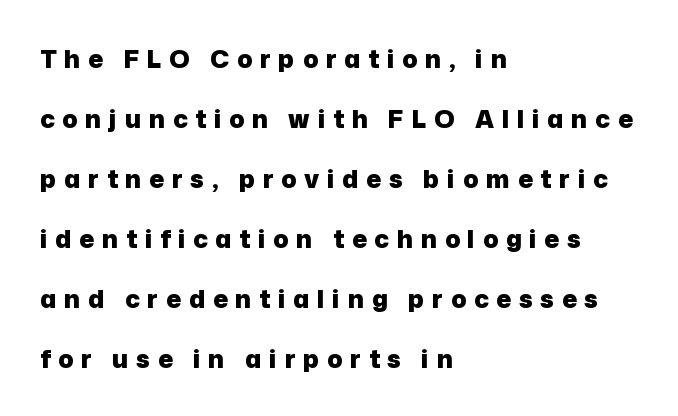
Horizontal bands of white between lines are thick stripes. Beneath every word, the page is bare. These lines carry a lot of weight — the face is fully bold. The ragged edge is on the right, which tells us the setting is flush left.
